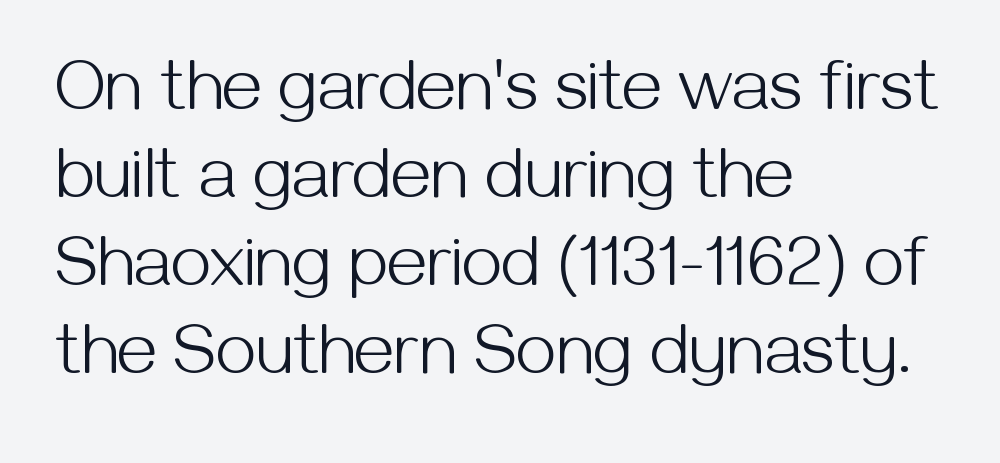
{"serif": "no", "italic": "no", "bold": "no", "weight": "light", "width": "normal", "stroke_contrast": "medium", "x_height": "medium", "monospaced": "no", "underline": "no", "align": "left", "line_spacing_ratio": 1.22, "letter_spacing": "normal", "letter_spacing_em": 0.0, "glyph_px": 72}
